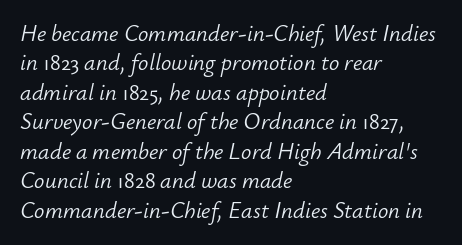
The image shows 23 px text type, italic (leaning right); set left-aligned, normal line spacing (1.28x), normal letter spacing, not underlined.
